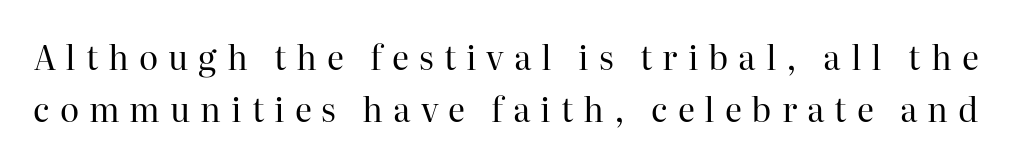
The image shows 33 px regular-weight serif type, upright; set normal line spacing (1.58x), unusually wide letter spacing (+0.3 em), not underlined; high stroke contrast and a medium x-height.
